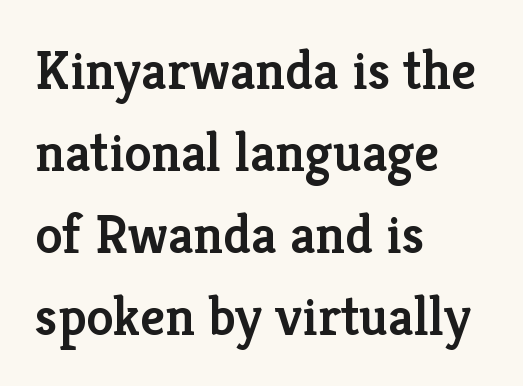
The image shows 55 px semibold serif type, upright; set left-aligned, normal line spacing (1.49x), normal letter spacing, not underlined; low stroke contrast and a medium x-height.
